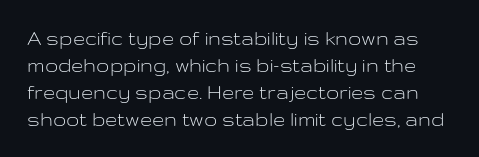
Q: Is the text bold? A: No.
Q: Is the text italic (slanted)? A: No, it is upright.
Q: Is the text underlined? A: No.
Q: Is the spacing between letters normal or unusually wide? A: Normal.
